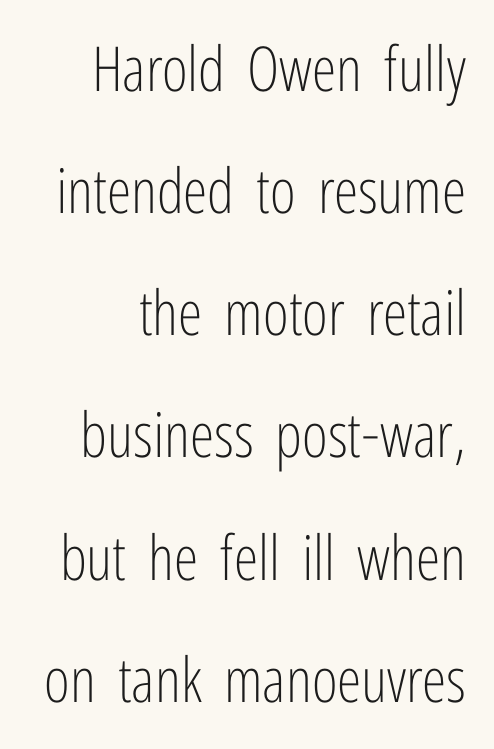
The image shows 62 px light, condensed sans-serif type, upright; set loose line spacing (1.97x), normal letter spacing, not underlined; low stroke contrast and a medium x-height.
